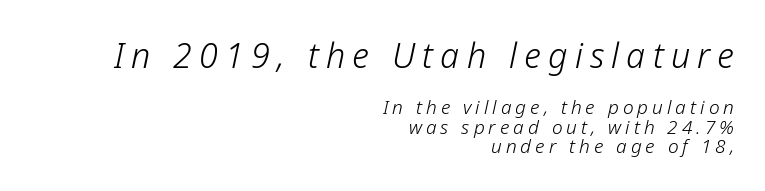
The image shows 34 px light type, italic (leaning right); set right-aligned, tight line spacing (1.03x), unusually wide letter spacing (+0.21 em), not underlined; the first (top) block is 1.79x larger; low stroke contrast and a medium x-height.
